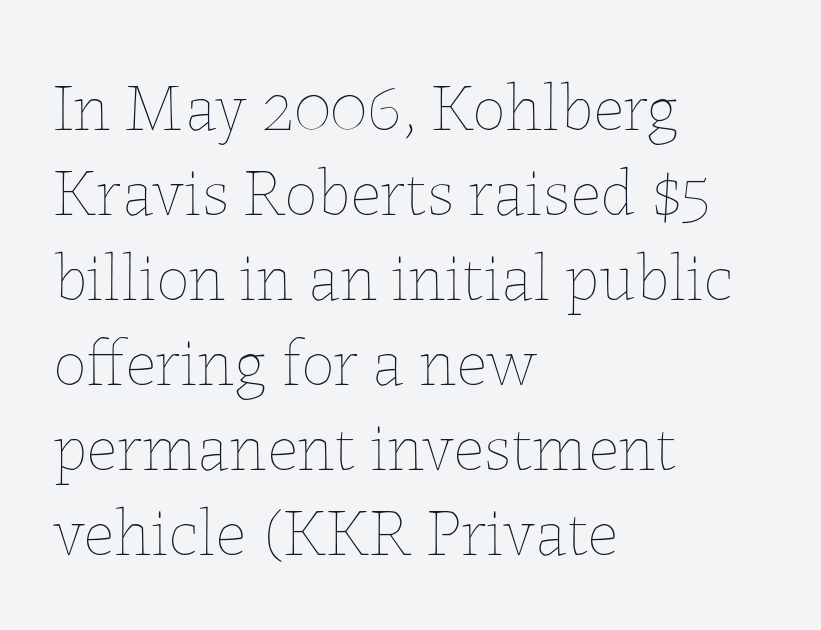
The image shows 67 px thin type, upright; set left-aligned, normal line spacing (1.27x), normal letter spacing, not underlined; low stroke contrast and a medium x-height.
